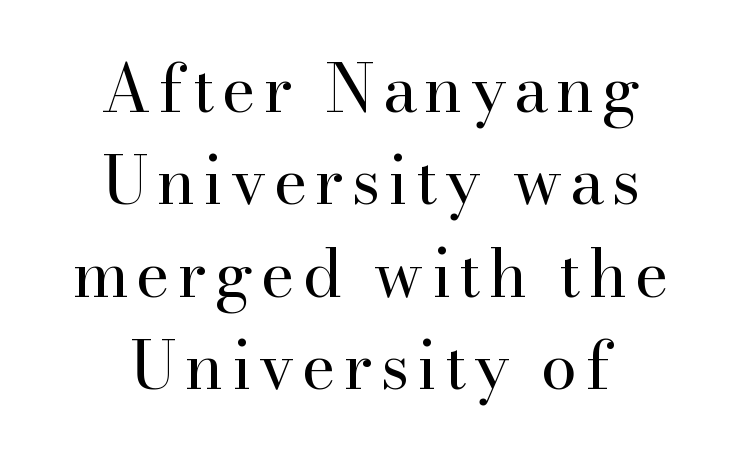
No letter is thick-stroked: the sample isn't bold. The letters advance in unequal steps, a hallmark of proportional type. Which margin do the lines hug? Neither — every line sits in the middle. Yep, those are serifs on the letters. This is the regular roman posture of the typeface.
